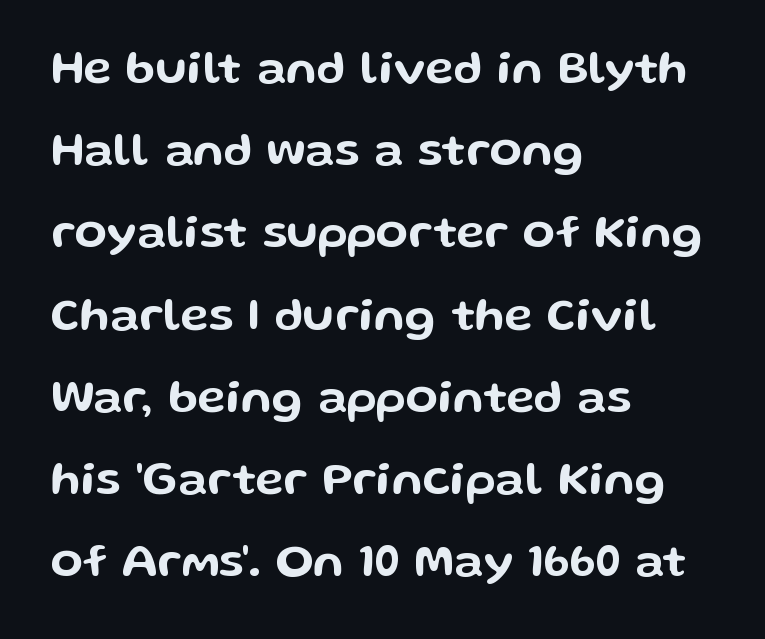
Upright lettering throughout. The passage shown is not underscored anywhere. Is this a fixed-width face? No — the glyphs have proportional, varying widths. Each line starts at the same left margin while the right side varies. There is no visible air inserted between adjacent glyphs. The glyphs in this specimen are sans serif.
